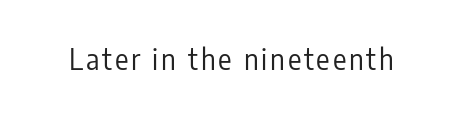
{"serif": "no", "italic": "no", "bold": "no", "weight": "regular", "width": "condensed", "stroke_contrast": "low", "x_height": "medium", "monospaced": "no", "underline": "no", "glyph_px": 28}
